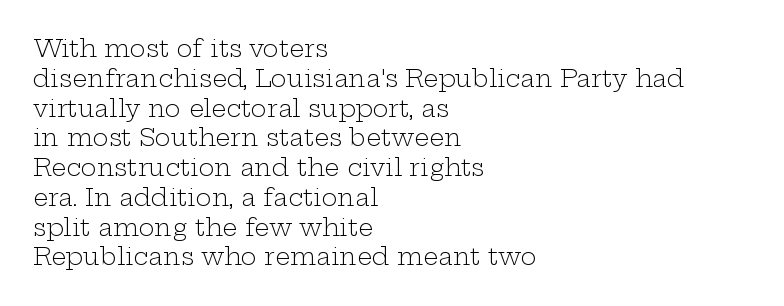
Q: Is the text bold? A: No.
Q: Is the text italic (slanted)? A: No, it is upright.
Q: Is the text underlined? A: No.
Q: How is the paragraph aligned? A: Left-aligned.
Q: Is the spacing between letters normal or unusually wide? A: Normal.
